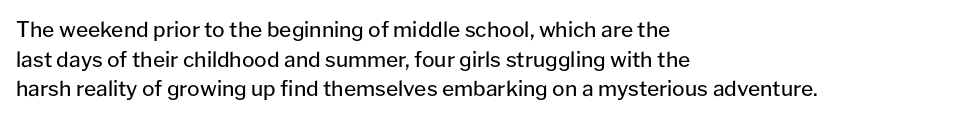
The image shows 21 px text type, upright; set left-aligned, normal line spacing (1.41x), normal letter spacing, not underlined.
